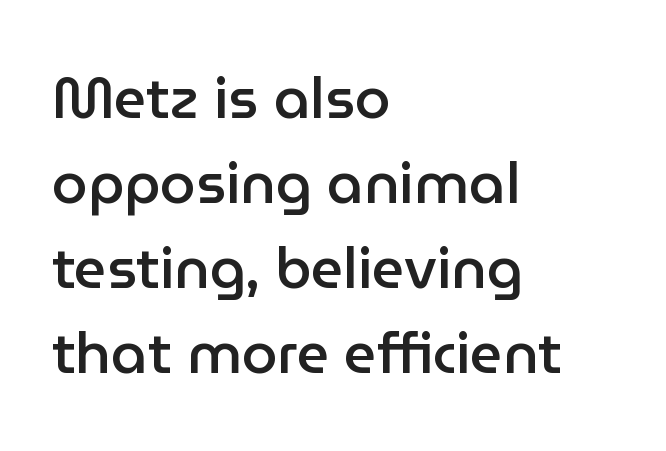
The image shows 57 px semibold sans-serif type, upright; set left-aligned, normal line spacing (1.49x), normal letter spacing, not underlined; low stroke contrast and a medium x-height.
